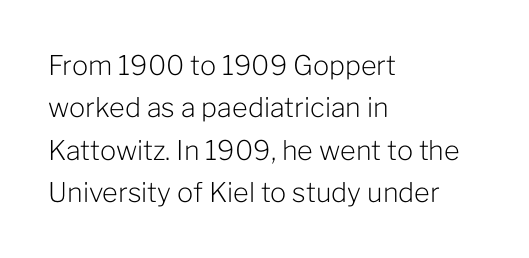
Q: Is the text bold? A: No.
Q: Is the text italic (slanted)? A: No, it is upright.
Q: Is the text underlined? A: No.
Q: How is the paragraph aligned? A: Left-aligned.
Q: Is the spacing between letters normal or unusually wide? A: Normal.
Q: Is the spacing between lines tight, normal or loose? A: Normal.
